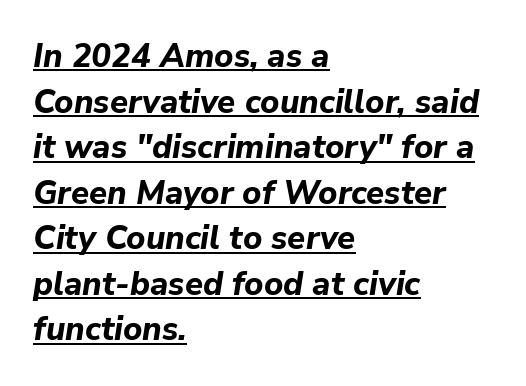
{"italic": "yes", "lean": "right", "slant_degrees": 9, "bold": "yes", "weight": "bold", "width": "normal", "stroke_contrast": "low", "x_height": "medium", "monospaced": "no", "underline": "yes", "align": "left", "line_spacing": "normal", "line_spacing_ratio": 1.38, "letter_spacing": "normal", "letter_spacing_em": 0.0, "glyph_px": 33}
